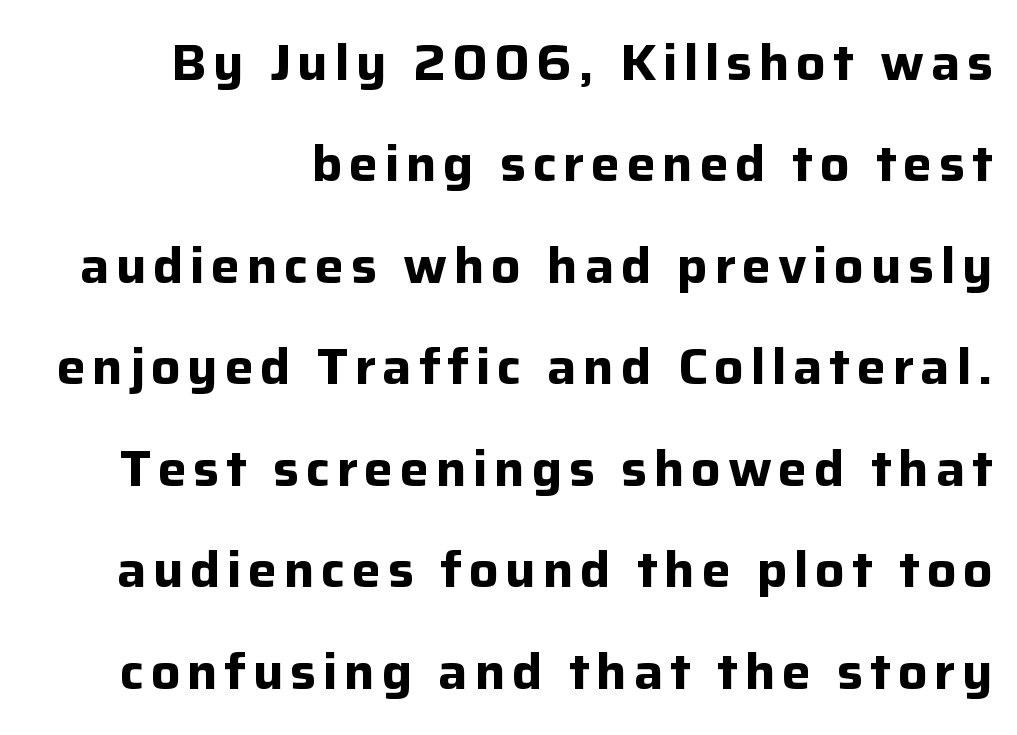
Visually the block forms a straight wall on the right and a jagged coastline on the left. How would I describe the line gaps? Wide and relaxed. The passage shown is typeset with a sans-serif family. Is the type bold? Yes — the strokes are clearly thick and heavy. Notice how the stems are strictly vertical — no italics here. A clean baseline with only descenders dipping below it.
